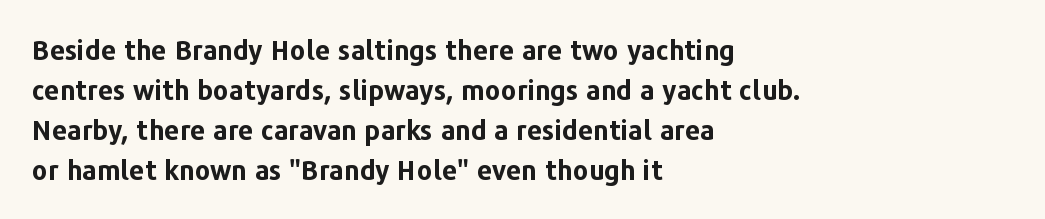
{"italic": "no", "bold": "yes", "underline": "no", "align": "left", "line_spacing": "normal", "line_spacing_ratio": 1.48, "letter_spacing": "normal", "letter_spacing_em": 0.0, "glyph_px": 27}
